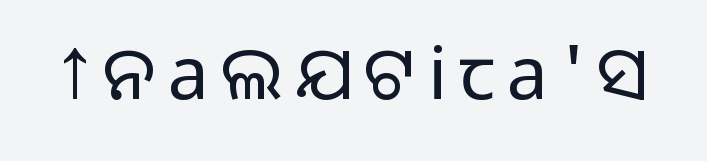
Q: Is the text bold? A: No.
Q: Is the text italic (slanted)? A: No, it is upright.
Q: Is the typeface a serif or a sans-serif typeface? A: Sans-serif.
Q: Is the text underlined? A: No.
Q: Width (condensed, normal, or wide)? A: Normal.
Q: Stroke contrast? A: Low.
Q: x-height? A: Large.
Q: Monospaced? A: No.
